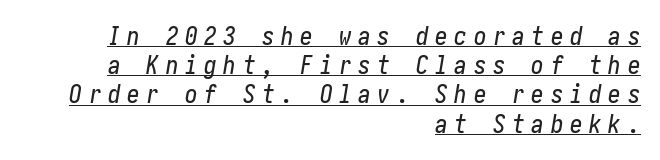
Q: Is the text italic (slanted)? A: Yes, it leans right by about 10 degrees.
Q: Is the text underlined? A: Yes.
Q: How is the paragraph aligned? A: Right-aligned.
Q: Is the spacing between letters normal or unusually wide? A: Unusually wide.
